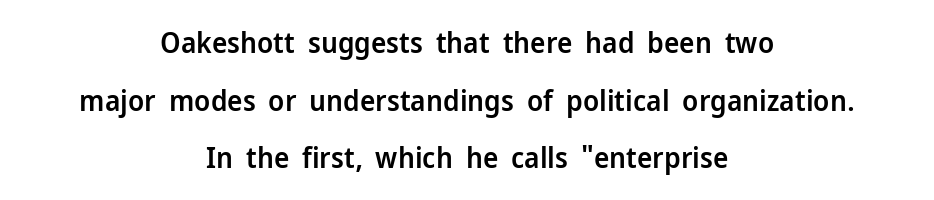
{"serif": "no", "italic": "no", "bold": "semi", "weight": "semibold", "width": "normal", "stroke_contrast": "low", "x_height": "medium", "monospaced": "no", "underline": "no", "align": "center", "line_spacing": "loose", "line_spacing_ratio": 1.99, "letter_spacing": "normal", "letter_spacing_em": 0.0, "glyph_px": 29}
